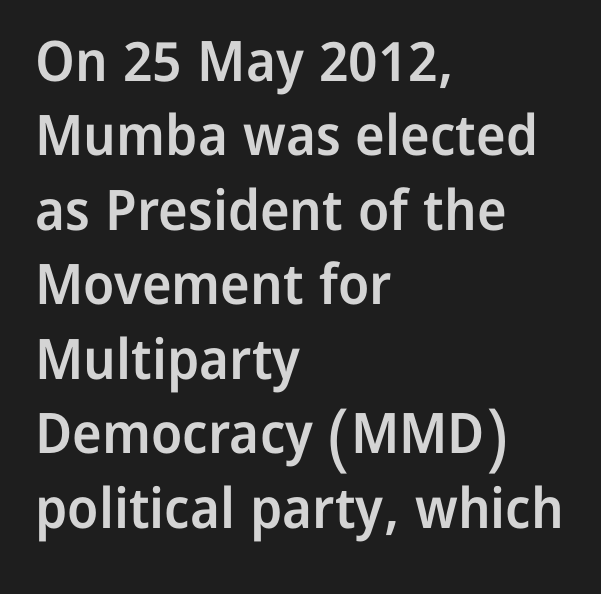
As a designer I'd log this as weight 600, semibold. The text was rendered using a sans face with plain stroke endings. Horizontal alignment here is leftward, the default for most running prose. Letters rest on an invisible, unmarked baseline. Each letter keeps its own natural width here, so spacing adapts to shape.
